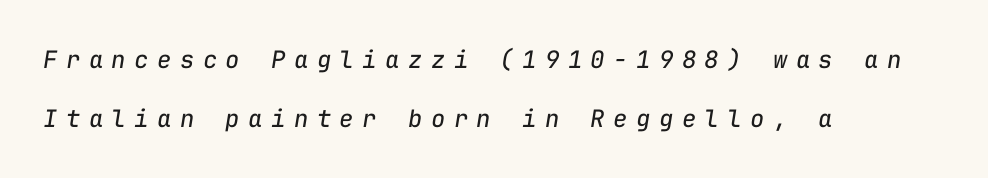
{"italic": "yes", "lean": "right", "slant_degrees": 9, "bold": "no", "underline": "no", "align": "left", "line_spacing": "loose", "line_spacing_ratio": 2.45, "letter_spacing": "wide", "letter_spacing_em": 0.35, "glyph_px": 24}
